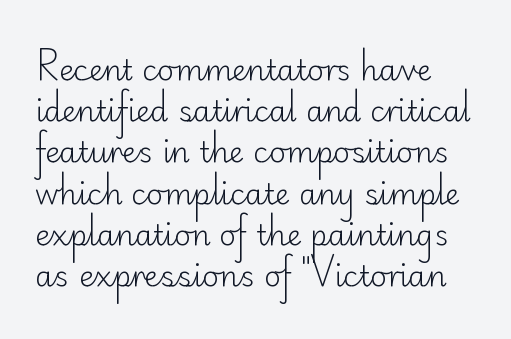
This rendering employs a face without finishing strokes, i.e., a sans-serif. One glance says typical: line gaps are just what's usual. Default kerning and tracking; the words read as compact shapes. The passage shown is typed in a proportional face where columns would drift. Nothing heavy about these letters — not bold at all. Unlike italic type, these characters show no tilt at all.
